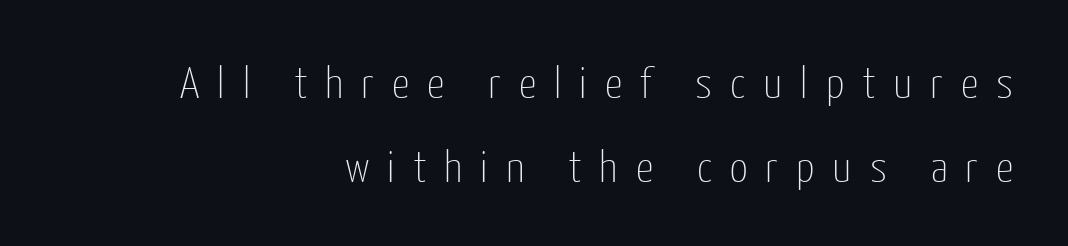
The image shows 44 px thin, condensed sans-serif type, upright; set right-aligned, loose line spacing (1.9x), unusually wide letter spacing (+0.41 em), not underlined; low stroke contrast and a medium x-height.
